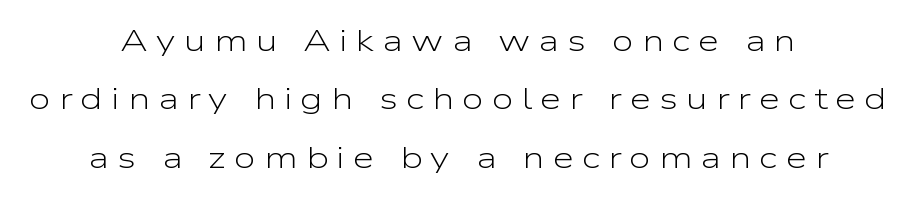
{"serif": "no", "italic": "no", "bold": "no", "weight": "light", "width": "wide", "stroke_contrast": "low", "x_height": "medium", "monospaced": "no", "underline": "no", "align": "center", "line_spacing_ratio": 1.88, "letter_spacing": "wide", "letter_spacing_em": 0.26, "glyph_px": 31}
